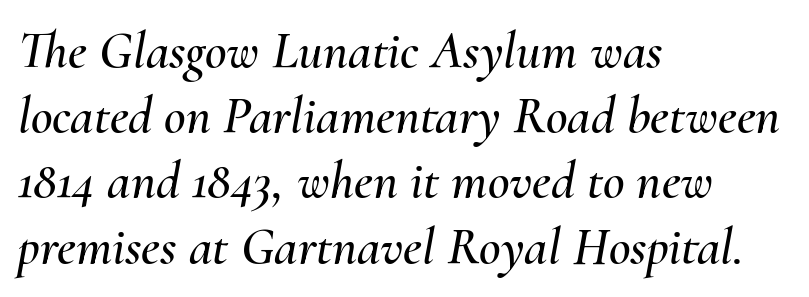
A clean baseline with only descenders dipping below it. This sample has the flowing, uneven cadence of proportional lettering. Each word holds together tightly as a unit, with standard inter-letter gaps. The passage shown leans; its letterforms are oblique. All the whitespace from short lines collects on the right.
